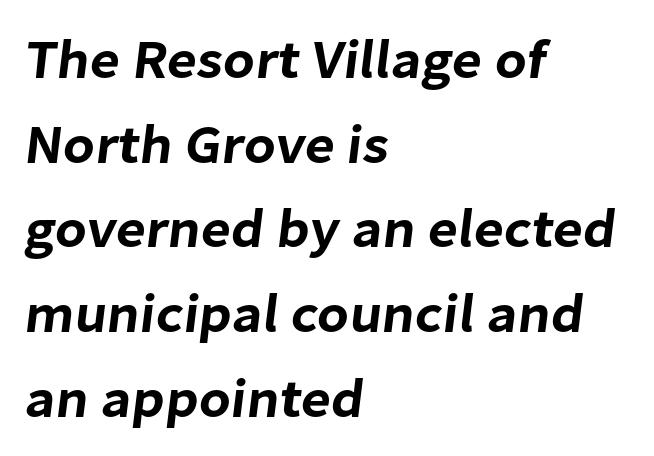
{"serif": "no", "width": "normal", "stroke_contrast": "low", "x_height": "medium", "monospaced": "no", "underline": "no", "align": "left", "line_spacing": "normal", "line_spacing_ratio": 1.54, "letter_spacing": "normal", "letter_spacing_em": 0.0, "glyph_px": 55}
